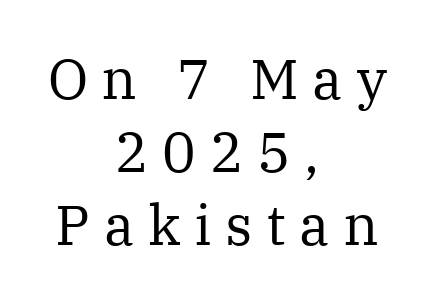
{"serif": "yes", "italic": "no", "bold": "no", "weight": "regular", "width": "normal", "stroke_contrast": "medium", "x_height": "medium", "monospaced": "no", "underline": "no", "align": "center", "line_spacing": "normal", "line_spacing_ratio": 1.3, "letter_spacing": "wide", "letter_spacing_em": 0.24, "glyph_px": 56}
